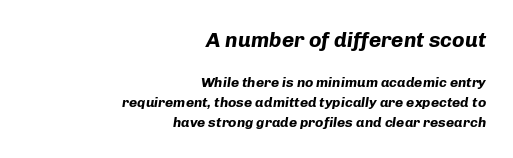
{"italic": "yes", "lean": "right", "slant_degrees": 8, "bold": "yes", "underline": "no", "align": "right", "line_spacing": "normal", "line_spacing_ratio": 1.41, "letter_spacing": "normal", "letter_spacing_em": 0.0, "larger_block": "first", "size_ratio": 1.5, "glyph_px": 21}
